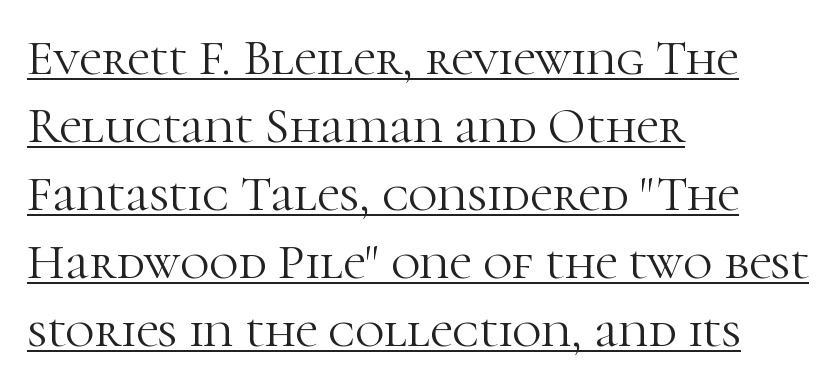
The image shows 50 px light serif type, upright; set left-aligned, normal line spacing (1.36x), normal letter spacing, underlined; high stroke contrast and a medium x-height.
